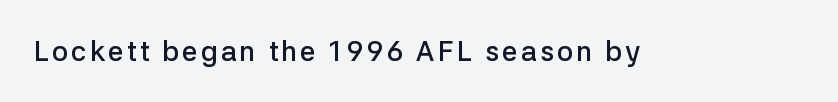
The image shows 28 px semibold sans-serif type, upright; set not underlined; low stroke contrast and a medium x-height.
